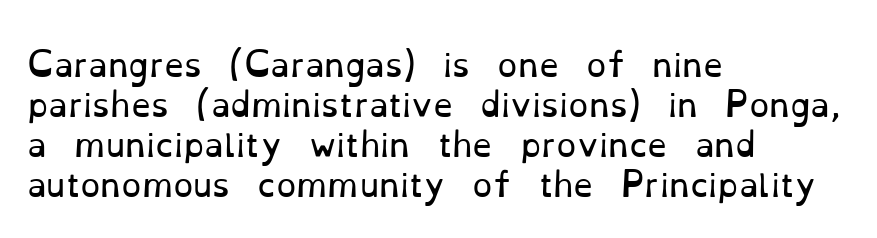
The paragraph shown leans on its left margin. The rendering shows small feet on the letterforms — a serif design. The words here are not underlined. The face used here is rendered with its standard letterfit. Students, observe: this is what conventionally led text looks like.
